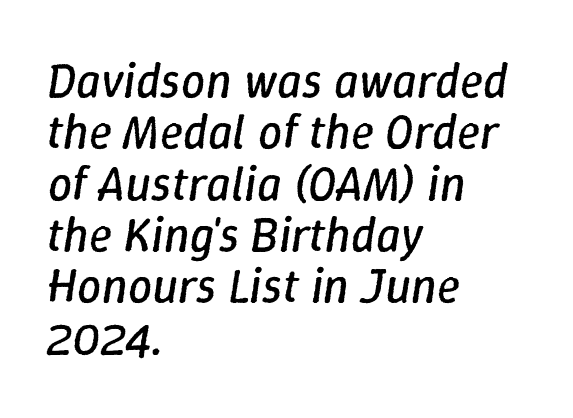
{"italic": "yes", "lean": "right", "slant_degrees": 9, "bold": "no", "weight": "regular", "width": "normal", "stroke_contrast": "low", "x_height": "medium", "monospaced": "no", "underline": "no", "align": "left", "line_spacing": "tight", "line_spacing_ratio": 1.07, "letter_spacing": "normal", "letter_spacing_em": 0.0, "glyph_px": 48}
